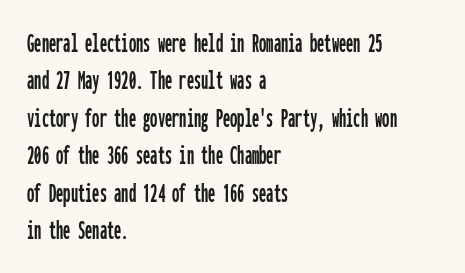
Q: Is the text italic (slanted)? A: No, it is upright.
Q: Is the typeface a serif or a sans-serif typeface? A: Sans-serif.
Q: Is the text underlined? A: No.
Q: How is the paragraph aligned? A: Left-aligned.
Q: Is the spacing between letters normal or unusually wide? A: Normal.
Q: Is the spacing between lines tight, normal or loose? A: Normal.
Q: Width (condensed, normal, or wide)? A: Condensed.
Q: Stroke contrast? A: Low.
Q: x-height? A: Medium.
Q: Monospaced? A: Yes.
